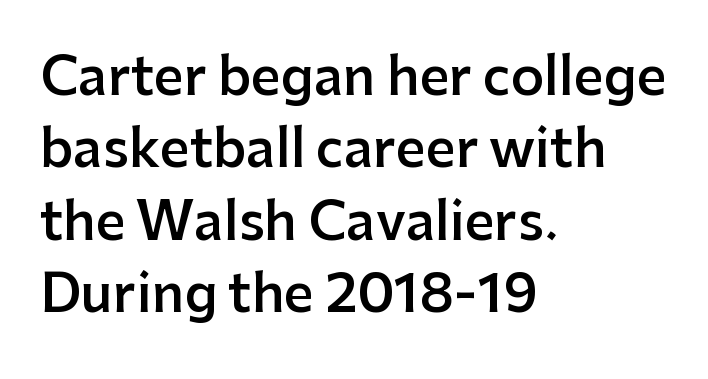
{"serif": "no", "italic": "no", "bold": "semi", "weight": "semibold", "width": "normal", "stroke_contrast": "low", "x_height": "medium", "monospaced": "no", "underline": "no", "align": "left", "line_spacing": "normal", "line_spacing_ratio": 1.39, "letter_spacing": "normal", "letter_spacing_em": 0.0, "glyph_px": 52}
